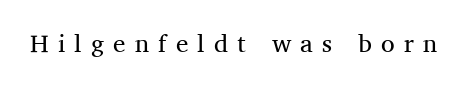
Rendered with straight, roman letterforms. A clean baseline with only descenders dipping below it. Is this a heavy cut? Hardly; it is regular or lighter. Tracking value appears strongly positive — letters spread wide.
